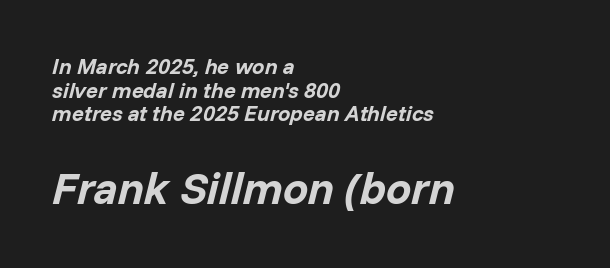
The line-height multiplier appears low, near solid setting. Clear beneath every line of the passage. These two chunks differ in scale, with the bottom chunk taking the larger measure. Every letter is thick-stroked: bold, no question.
